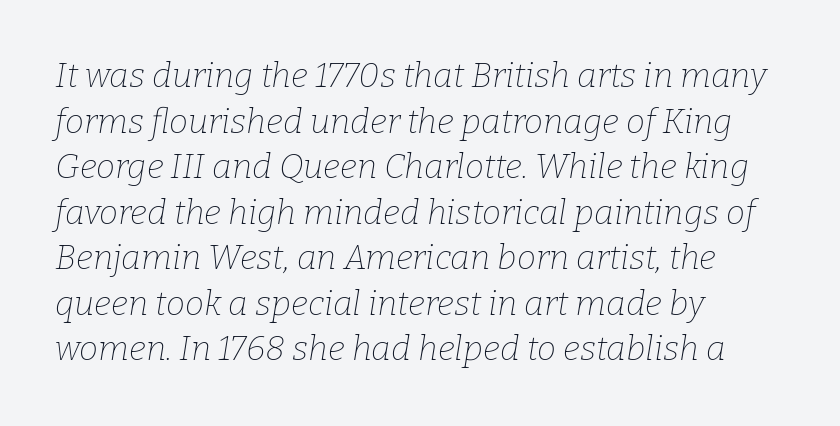
The image shows 34 px thin serif type, italic (leaning right); set left-aligned, normal line spacing (1.34x), normal letter spacing, not underlined; low stroke contrast and a medium x-height.
